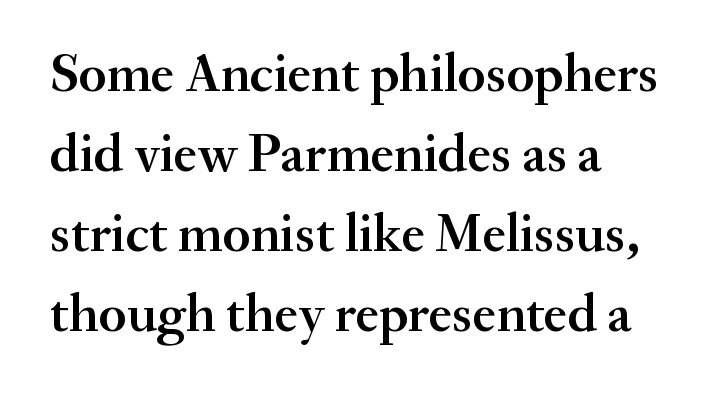
The image shows 54 px semibold serif type, upright; set left-aligned, normal line spacing (1.48x), normal letter spacing, not underlined; medium stroke contrast and a small x-height.
